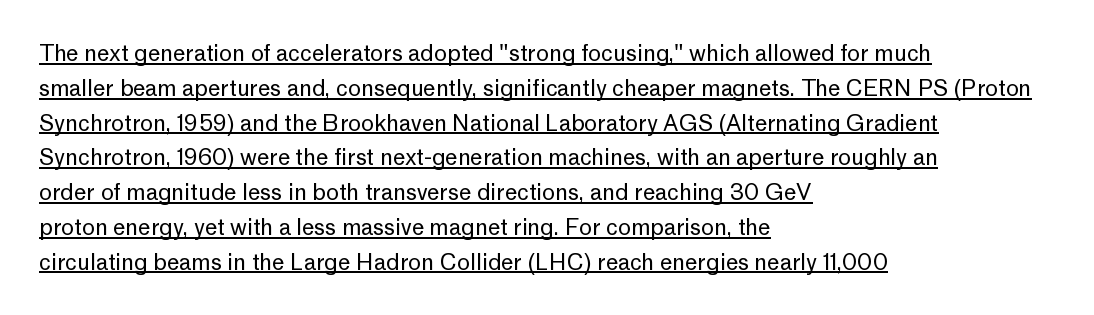
The image shows 22 px text type, upright; set left-aligned, normal line spacing (1.58x), normal letter spacing, underlined.
